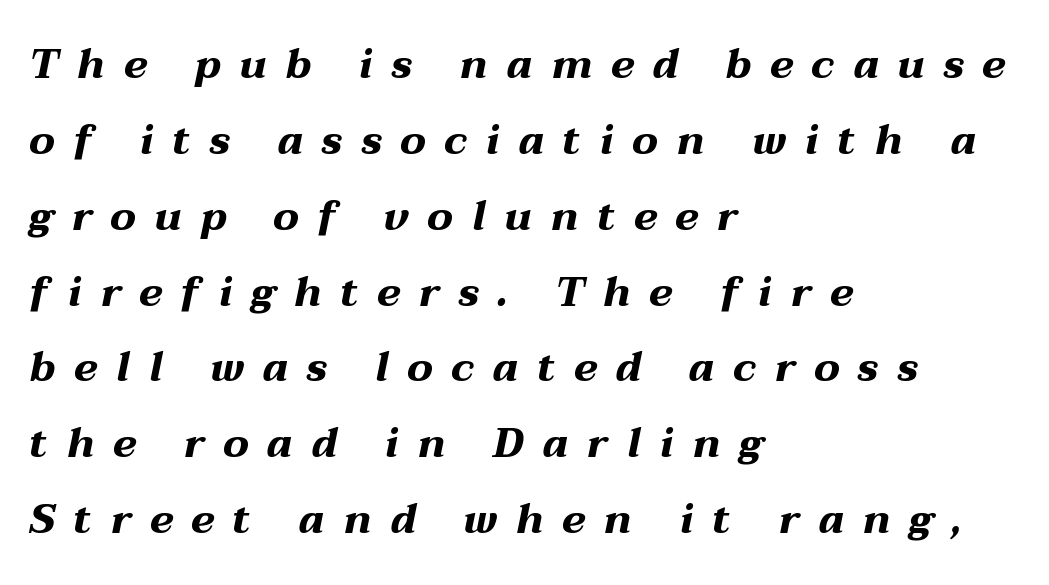
The font is running at its bold setting. Beneath every word, the page is bare. Each letter keeps its own natural width here, so spacing adapts to shape. Does the copy run flush right? No — it runs flush left. The specimen reads as italic at a glance.
